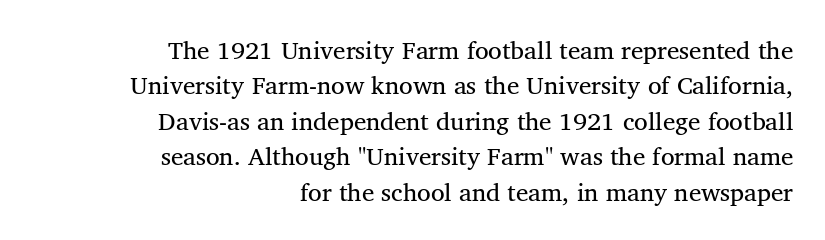
A normal amount of white space separates one row of letters from the next. Bare-footed words on every line. Is the letter spacing exaggerated? No — it looks like the ordinary default. The characters are drawn with everyday or finer stroke widths. Where is the straight margin? On the right.
